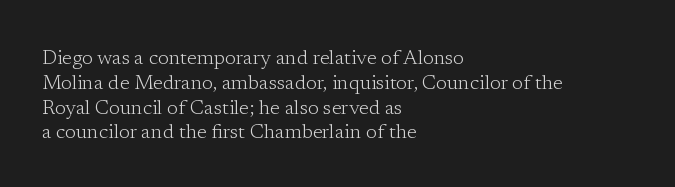
{"italic": "no", "bold": "no", "underline": "no", "align": "left", "line_spacing_ratio": 1.24, "letter_spacing": "normal", "letter_spacing_em": 0.0, "glyph_px": 20}
